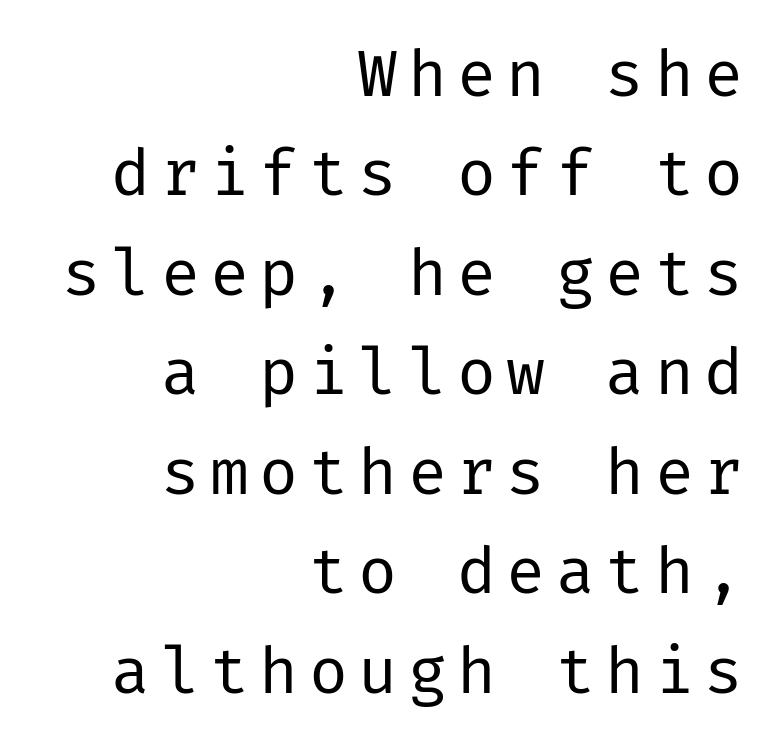
The image shows 65 px regular-weight sans-serif type, upright; set right-aligned, normal line spacing (1.53x), not underlined; low stroke contrast and a medium x-height.
